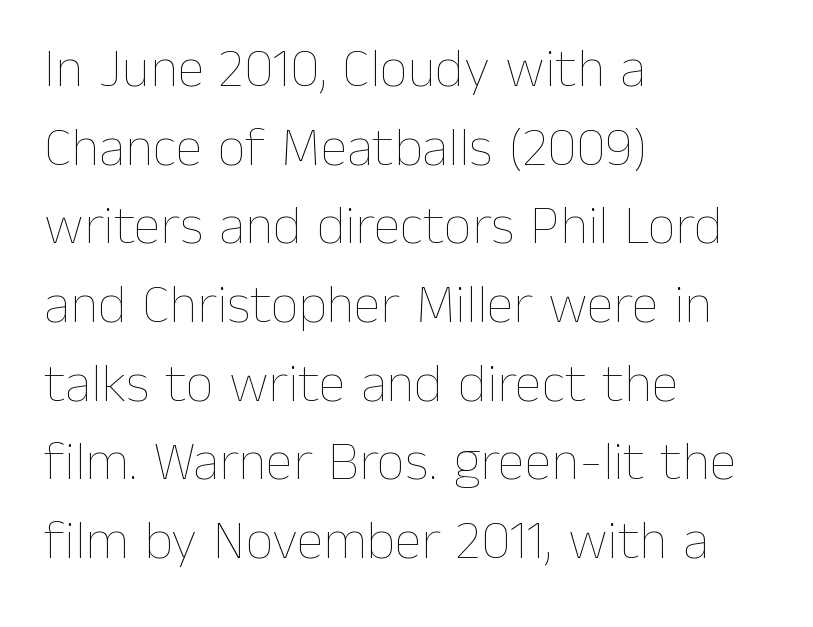
{"italic": "no", "bold": "no", "weight": "thin", "width": "normal", "stroke_contrast": "low", "x_height": "medium", "monospaced": "no", "underline": "no", "align": "left", "line_spacing": "normal", "line_spacing_ratio": 1.43, "letter_spacing": "normal", "letter_spacing_em": 0.0, "glyph_px": 55}
